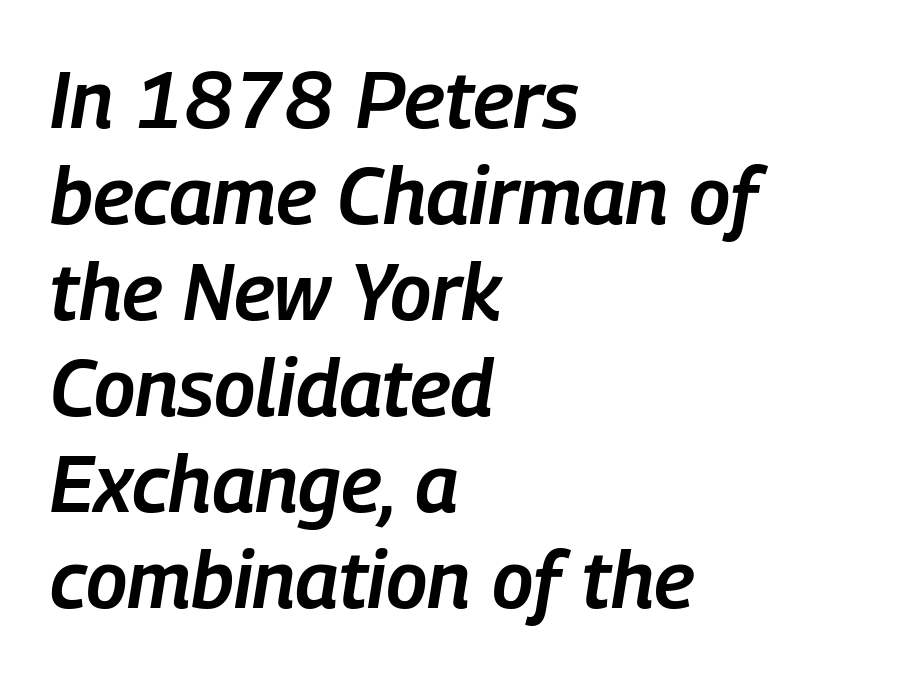
The axis of the letterforms is tilted away from vertical. Spacing verdict: proportional, widths tailored to each character. These lines carry some extra weight — a demibold, not a full bold. Clear beneath every line of the passage.
